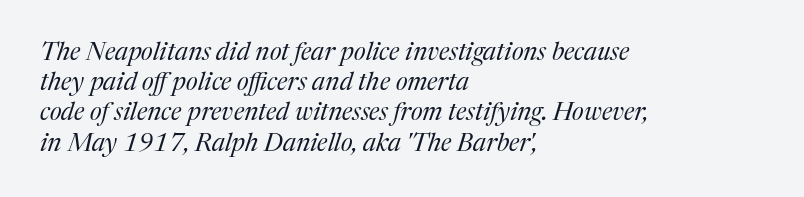
The image shows 25 px text type, italic (leaning right); set left-aligned, line spacing 1.21x, normal letter spacing, not underlined.
